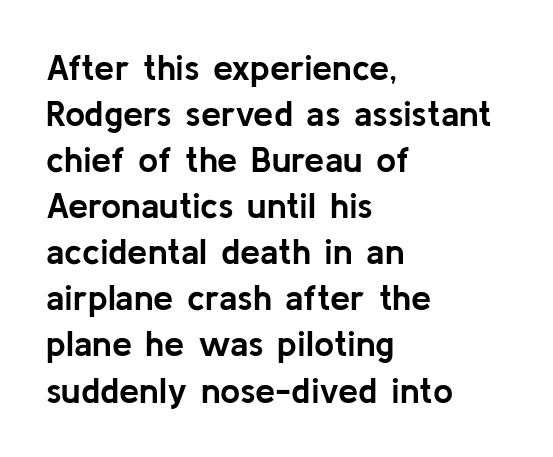
The image shows 36 px semibold sans-serif type, upright; set left-aligned, normal line spacing (1.28x), normal letter spacing, not underlined; low stroke contrast and a medium x-height.
